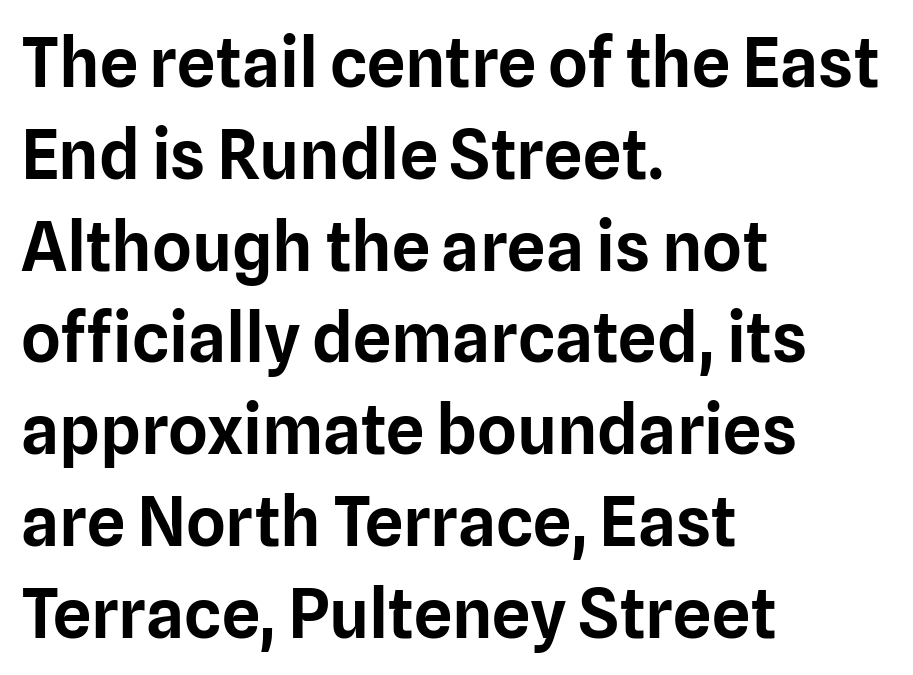
{"serif": "no", "italic": "no", "width": "normal", "stroke_contrast": "low", "x_height": "medium", "monospaced": "no", "underline": "no", "align": "left", "line_spacing": "normal", "line_spacing_ratio": 1.35, "letter_spacing": "normal", "letter_spacing_em": 0.0, "glyph_px": 68}
